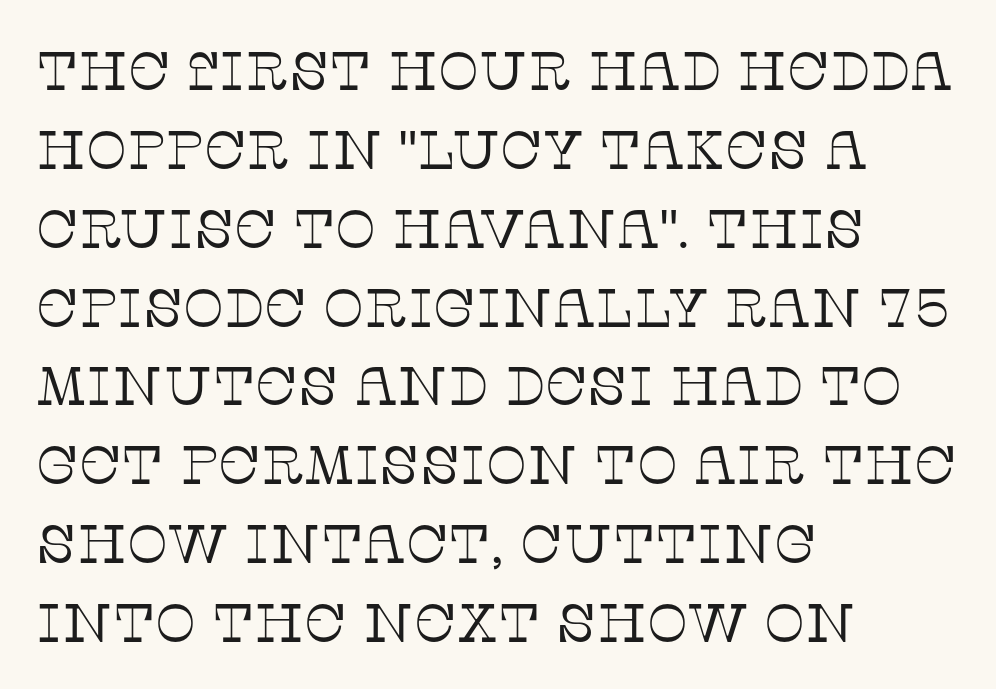
Character widths vary here, with narrow letters taking less room than wide ones. Horizontal alignment here is leftward, the default for most running prose. Nobody drew a line under any word here. Weight: in the light-to-regular range. The line-height multiplier appears to be the usual default. The font's upright variant was chosen for this text.
